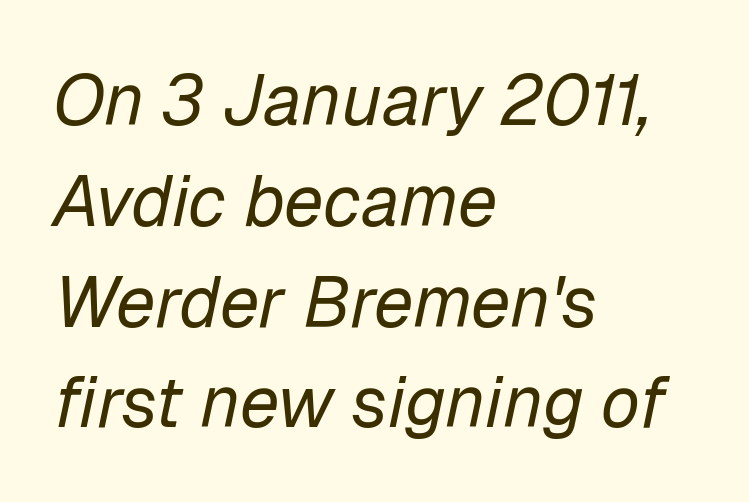
{"italic": "yes", "lean": "right", "slant_degrees": 12, "bold": "no", "weight": "regular", "width": "normal", "stroke_contrast": "low", "x_height": "medium", "monospaced": "no", "underline": "no", "align": "left", "line_spacing": "normal", "line_spacing_ratio": 1.42, "letter_spacing": "normal", "letter_spacing_em": 0.0, "glyph_px": 71}
